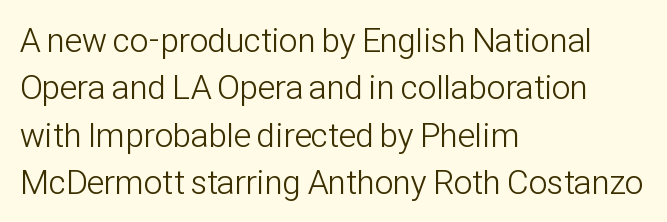
Glyph-to-glyph distance matches everyday printed text. You can tell it's not italic because the verticals are truly vertical. The passage shown stacks its lines at a standard gap. This is sans-serif lettering, the kind often seen on screens and signage.
